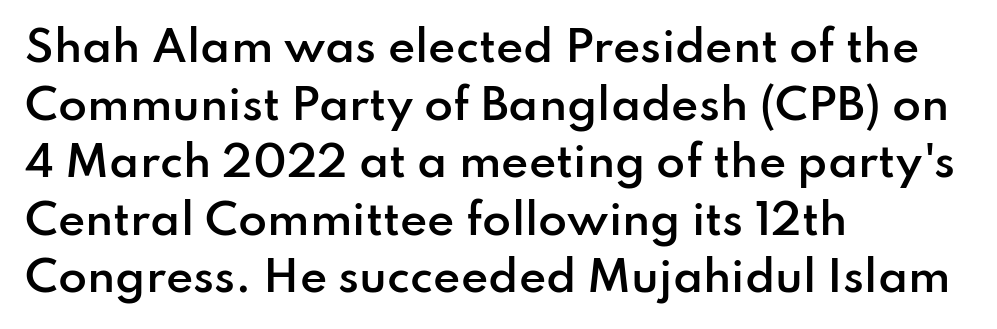
{"serif": "no", "italic": "no", "bold": "semi", "weight": "semibold", "width": "normal", "stroke_contrast": "low", "x_height": "small", "monospaced": "no", "underline": "no", "align": "left", "line_spacing": "normal", "line_spacing_ratio": 1.37, "letter_spacing": "normal", "letter_spacing_em": 0.0, "glyph_px": 42}
